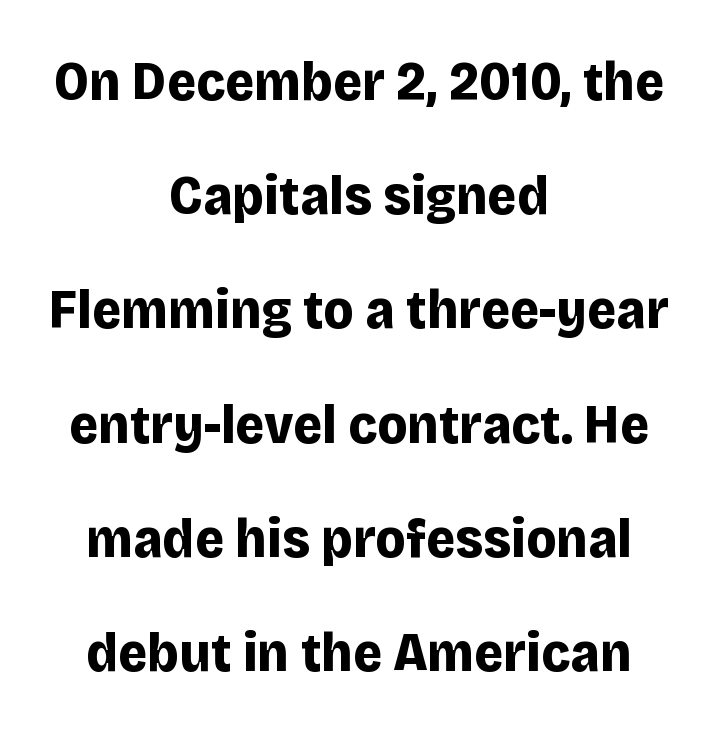
The image shows 56 px bold sans-serif type, upright; set centered, loose line spacing (2.04x), normal letter spacing, not underlined; low stroke contrast and a large x-height.
